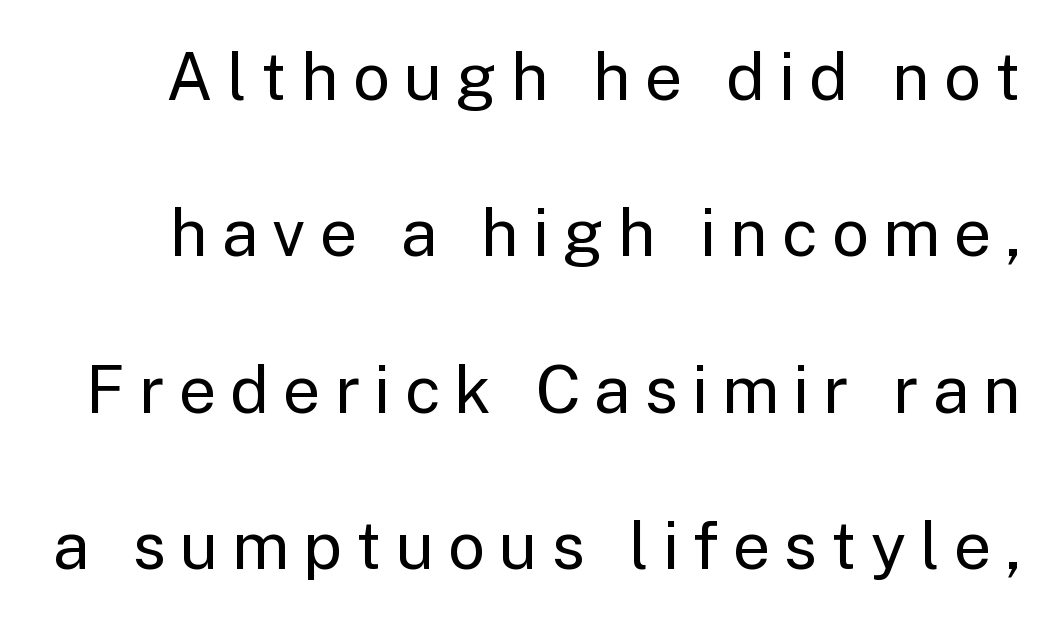
Q: Is the text bold? A: No.
Q: Is the text italic (slanted)? A: No, it is upright.
Q: Is the typeface a serif or a sans-serif typeface? A: Sans-serif.
Q: Is the text underlined? A: No.
Q: Is the spacing between letters normal or unusually wide? A: Unusually wide.
Q: Is the spacing between lines tight, normal or loose? A: Loose.
Q: Width (condensed, normal, or wide)? A: Normal.
Q: Stroke contrast? A: Low.
Q: x-height? A: Medium.
Q: Monospaced? A: No.
